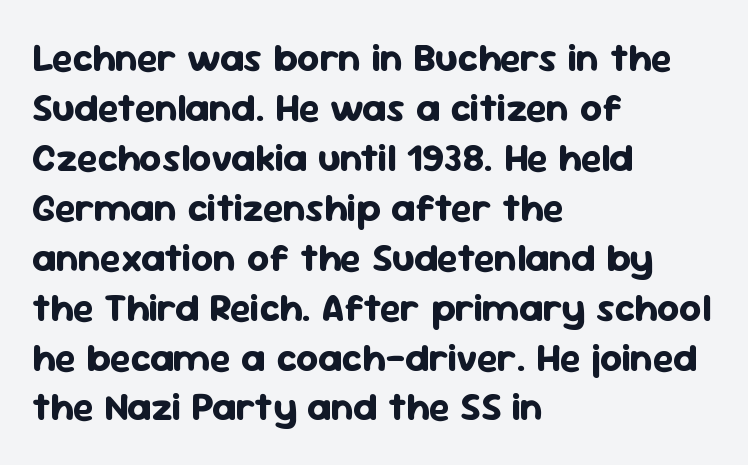
Q: Is the text bold? A: Yes.
Q: Is the text italic (slanted)? A: No, it is upright.
Q: Is the typeface a serif or a sans-serif typeface? A: Sans-serif.
Q: Is the text underlined? A: No.
Q: How is the paragraph aligned? A: Left-aligned.
Q: Is the spacing between letters normal or unusually wide? A: Normal.
Q: Is the spacing between lines tight, normal or loose? A: Normal.
Q: Width (condensed, normal, or wide)? A: Normal.
Q: Stroke contrast? A: Low.
Q: x-height? A: Medium.
Q: Monospaced? A: No.
